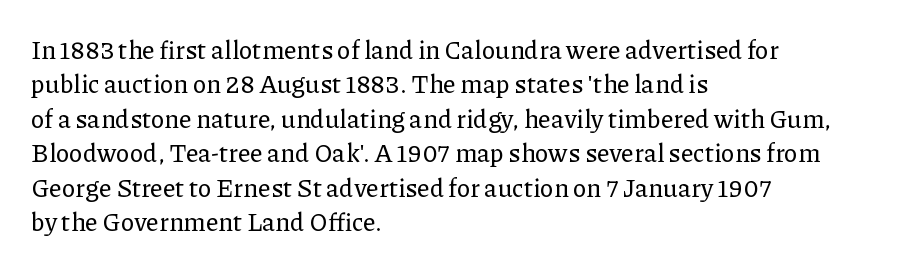
Style check: upright. All the whitespace from short lines collects on the right. Rule under the text: the space is simply empty. Leading matches the norm, producing a regular column.
